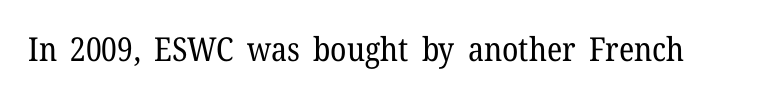
Q: Is the text bold? A: No.
Q: Is the text italic (slanted)? A: No, it is upright.
Q: Is the typeface a serif or a sans-serif typeface? A: Serif.
Q: Is the text underlined? A: No.
Q: Is the spacing between letters normal or unusually wide? A: Normal.
Q: Width (condensed, normal, or wide)? A: Normal.
Q: Stroke contrast? A: Low.
Q: x-height? A: Medium.
Q: Monospaced? A: No.
